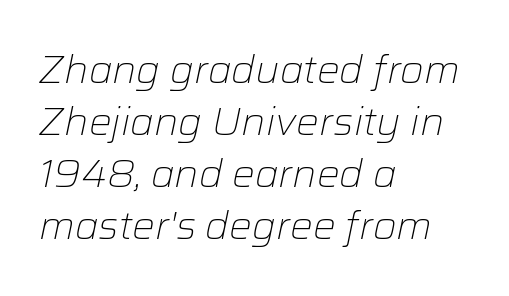
The image shows 38 px light type, italic (leaning right); set left-aligned, normal line spacing (1.37x), normal letter spacing, not underlined; low stroke contrast and a medium x-height.
